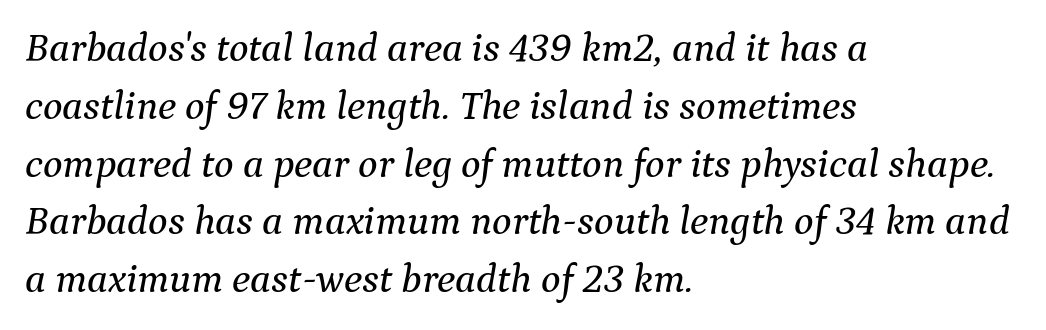
Vertical spacing — default. The typography opts for an oblique posture over an upright one. Note: serifs present on the glyphs. The passage shown has conventional tracking throughout.
